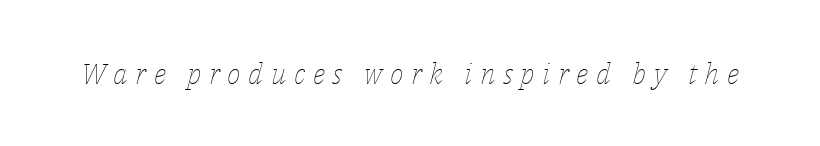
Tracking here is generous; glyphs stand well apart from one another. Vertical stems look standard width or narrower in stroke. Designer's note — italics engaged. The space directly below the letters is spotless. These lines are rendered in a variable-pitch font.
